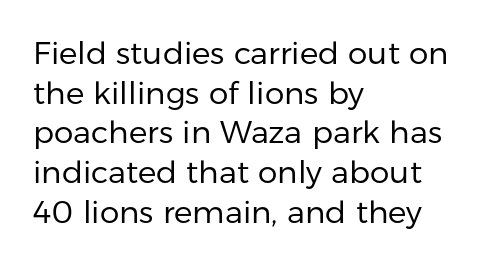
The image shows 31 px regular-weight sans-serif type, upright; set left-aligned, normal line spacing (1.28x), normal letter spacing, not underlined; low stroke contrast and a medium x-height.
